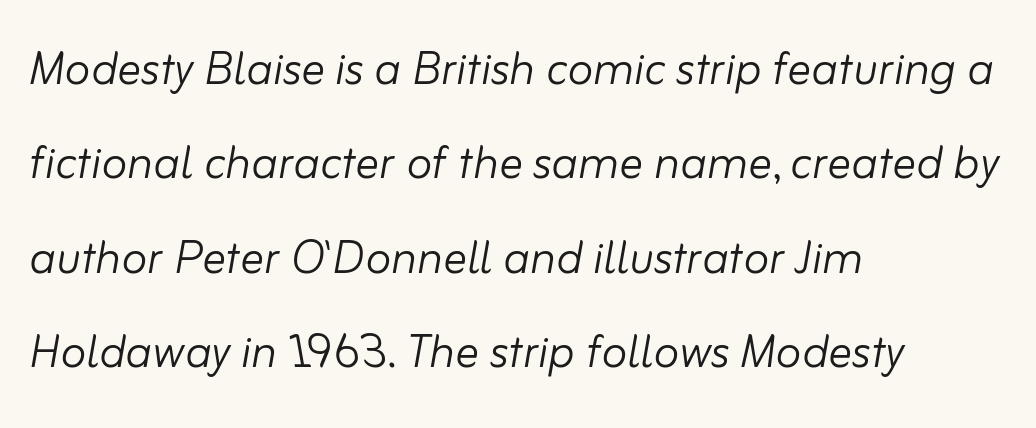
Q: Is the text bold? A: No.
Q: Is the text italic (slanted)? A: Yes, it leans right by about 10 degrees.
Q: Is the text underlined? A: No.
Q: How is the paragraph aligned? A: Left-aligned.
Q: Is the spacing between letters normal or unusually wide? A: Normal.
Q: Is the spacing between lines tight, normal or loose? A: Normal.
Q: Width (condensed, normal, or wide)? A: Normal.
Q: Stroke contrast? A: Low.
Q: x-height? A: Small.
Q: Monospaced? A: No.
